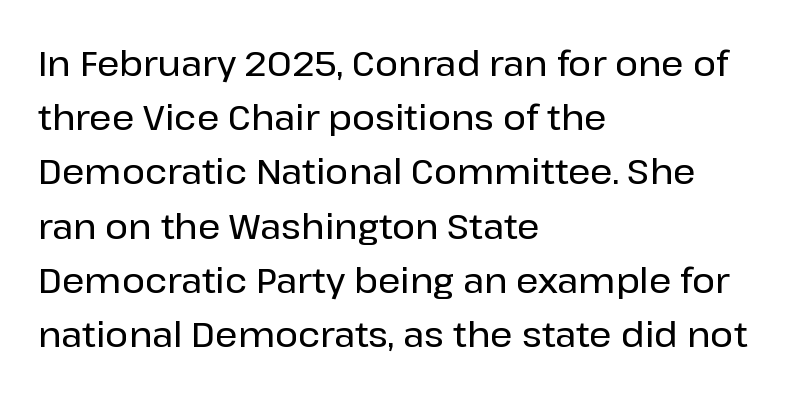
{"serif": "no", "italic": "no", "width": "normal", "stroke_contrast": "low", "x_height": "medium", "monospaced": "no", "underline": "no", "align": "left", "line_spacing": "normal", "line_spacing_ratio": 1.55, "letter_spacing": "normal", "letter_spacing_em": 0.0, "glyph_px": 35}
